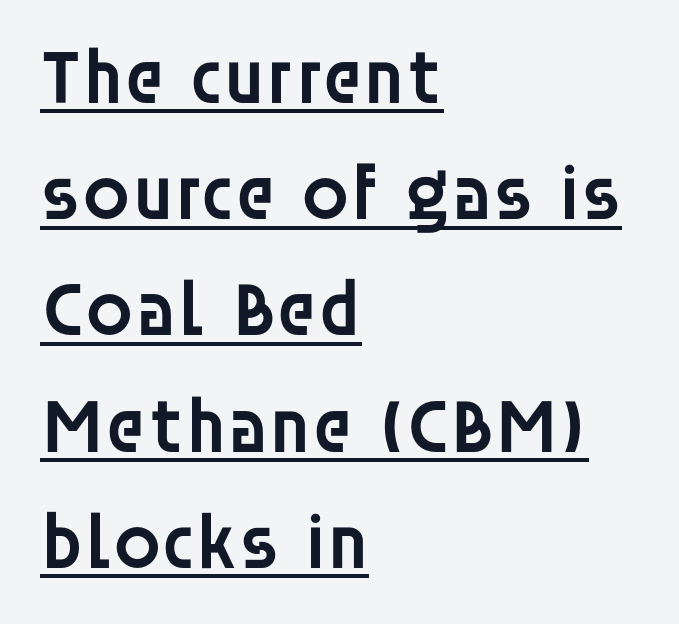
Typeset ragged right — the left edge is the straight one. The letters stand straight up with perfectly vertical stems. Notice how descenders clear the ascenders below comfortably — that's standard leading. The passage shown has conventional tracking throughout.
